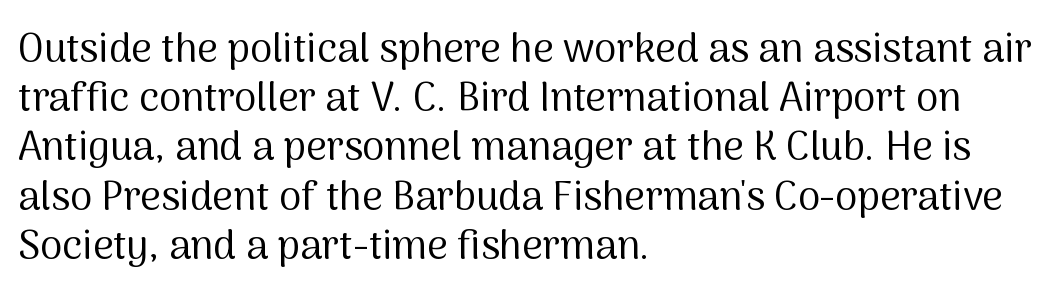
Q: Is the text bold? A: No.
Q: Is the text italic (slanted)? A: No, it is upright.
Q: Is the typeface a serif or a sans-serif typeface? A: Sans-serif.
Q: Is the text underlined? A: No.
Q: How is the paragraph aligned? A: Left-aligned.
Q: Is the spacing between letters normal or unusually wide? A: Normal.
Q: Width (condensed, normal, or wide)? A: Normal.
Q: Stroke contrast? A: Medium.
Q: x-height? A: Medium.
Q: Monospaced? A: No.
